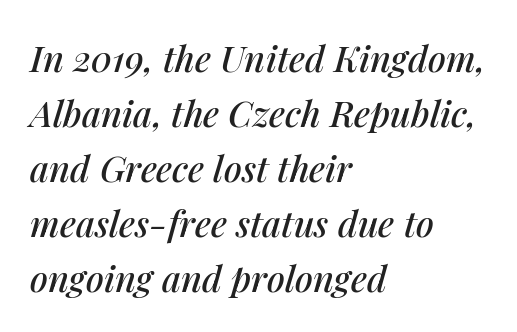
The image shows 36 px text type, italic (leaning right); set left-aligned, normal line spacing (1.53x), normal letter spacing, not underlined; medium stroke contrast and a medium x-height.
